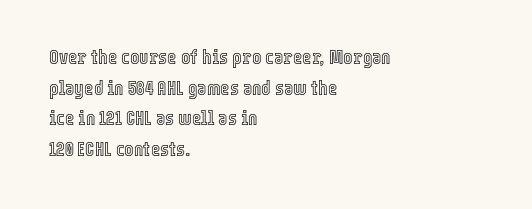
Q: Is the text italic (slanted)? A: No, it is upright.
Q: Is the text underlined? A: No.
Q: How is the paragraph aligned? A: Left-aligned.
Q: Is the spacing between letters normal or unusually wide? A: Normal.
Q: Is the spacing between lines tight, normal or loose? A: Normal.
